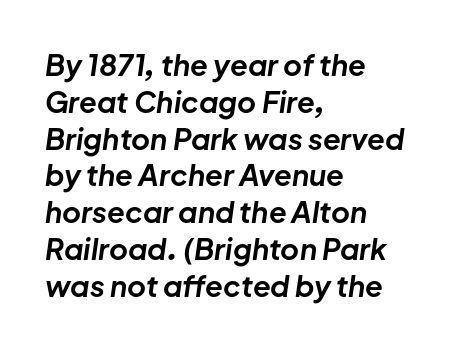
{"italic": "yes", "lean": "right", "slant_degrees": 8, "bold": "yes", "weight": "bold", "width": "normal", "stroke_contrast": "low", "x_height": "medium", "monospaced": "no", "underline": "no", "align": "left", "line_spacing": "normal", "line_spacing_ratio": 1.27, "letter_spacing": "normal", "letter_spacing_em": 0.0, "glyph_px": 29}
